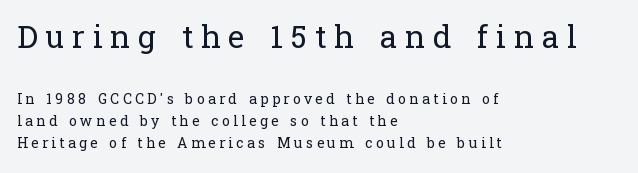
{"serif": "yes", "italic": "no", "bold": "no", "weight": "regular", "width": "normal", "stroke_contrast": "low", "x_height": "medium", "monospaced": "no", "underline": "no", "align": "left", "line_spacing": "normal", "line_spacing_ratio": 1.57, "letter_spacing": "wide", "letter_spacing_em": 0.25, "larger_block": "first", "size_ratio": 2.21, "glyph_px": 31}
